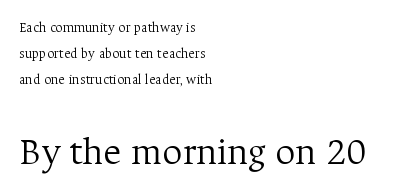
Q: Is the text bold? A: No.
Q: Is the text italic (slanted)? A: No, it is upright.
Q: Is the typeface a serif or a sans-serif typeface? A: Serif.
Q: Is the text underlined? A: No.
Q: How is the paragraph aligned? A: Left-aligned.
Q: Is the spacing between letters normal or unusually wide? A: Normal.
Q: Which block of text is set in a larger size, the first (top) or the second (bottom)? A: The second (bottom) one.
Q: Width (condensed, normal, or wide)? A: Normal.
Q: Stroke contrast? A: Medium.
Q: x-height? A: Medium.
Q: Monospaced? A: No.
